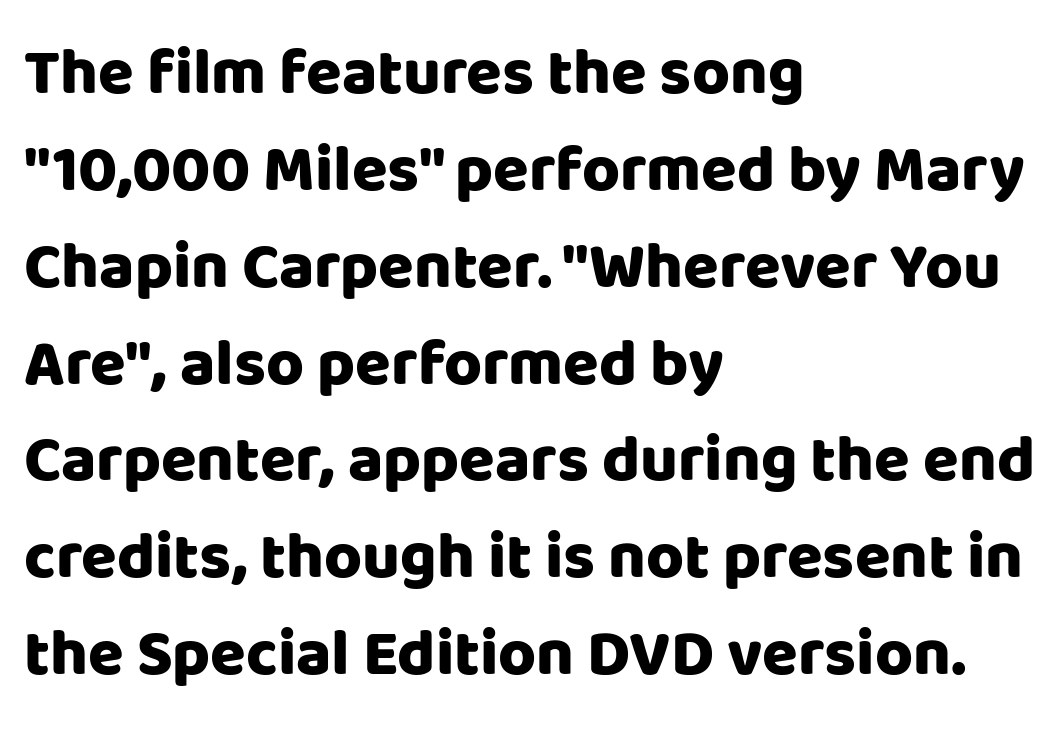
{"serif": "no", "italic": "no", "bold": "yes", "weight": "heavy", "width": "normal", "stroke_contrast": "low", "x_height": "large", "monospaced": "no", "underline": "no", "align": "left", "line_spacing": "normal", "line_spacing_ratio": 1.49, "letter_spacing": "normal", "letter_spacing_em": 0.0, "glyph_px": 65}
